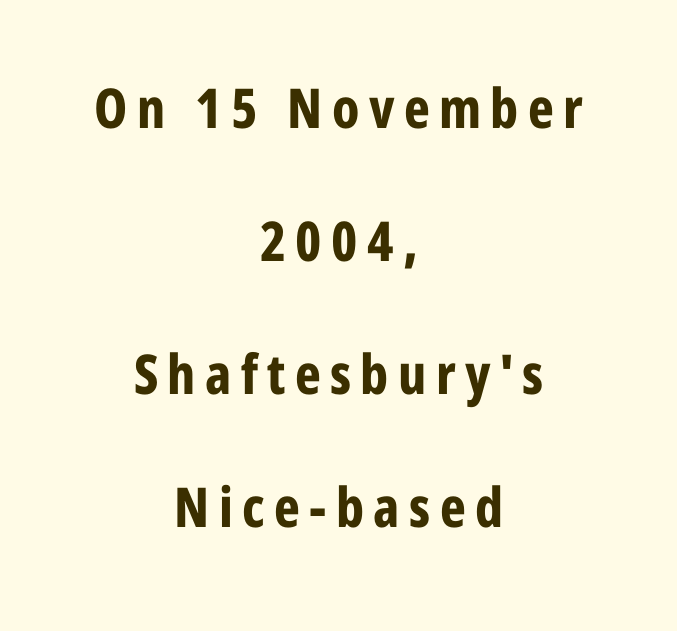
Q: Is the text bold? A: Yes.
Q: Is the text italic (slanted)? A: No, it is upright.
Q: Is the typeface a serif or a sans-serif typeface? A: Sans-serif.
Q: Is the text underlined? A: No.
Q: How is the paragraph aligned? A: Centered.
Q: Is the spacing between lines tight, normal or loose? A: Loose.
Q: Width (condensed, normal, or wide)? A: Condensed.
Q: Stroke contrast? A: Low.
Q: x-height? A: Medium.
Q: Monospaced? A: No.
